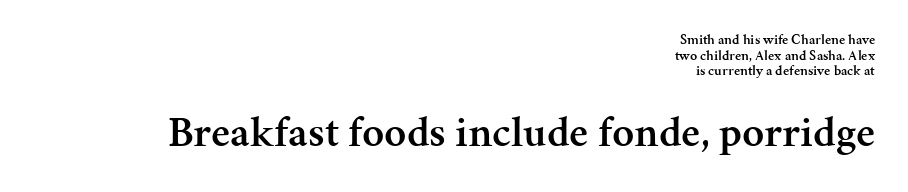
Q: Is the text bold? A: Semi-bold.
Q: Is the text italic (slanted)? A: No, it is upright.
Q: Is the typeface a serif or a sans-serif typeface? A: Serif.
Q: Is the text underlined? A: No.
Q: How is the paragraph aligned? A: Right-aligned.
Q: Is the spacing between letters normal or unusually wide? A: Normal.
Q: Is the spacing between lines tight, normal or loose? A: Tight.
Q: Which block of text is set in a larger size, the first (top) or the second (bottom)? A: The second (bottom) one.
Q: Width (condensed, normal, or wide)? A: Normal.
Q: Stroke contrast? A: Medium.
Q: x-height? A: Medium.
Q: Monospaced? A: No.
